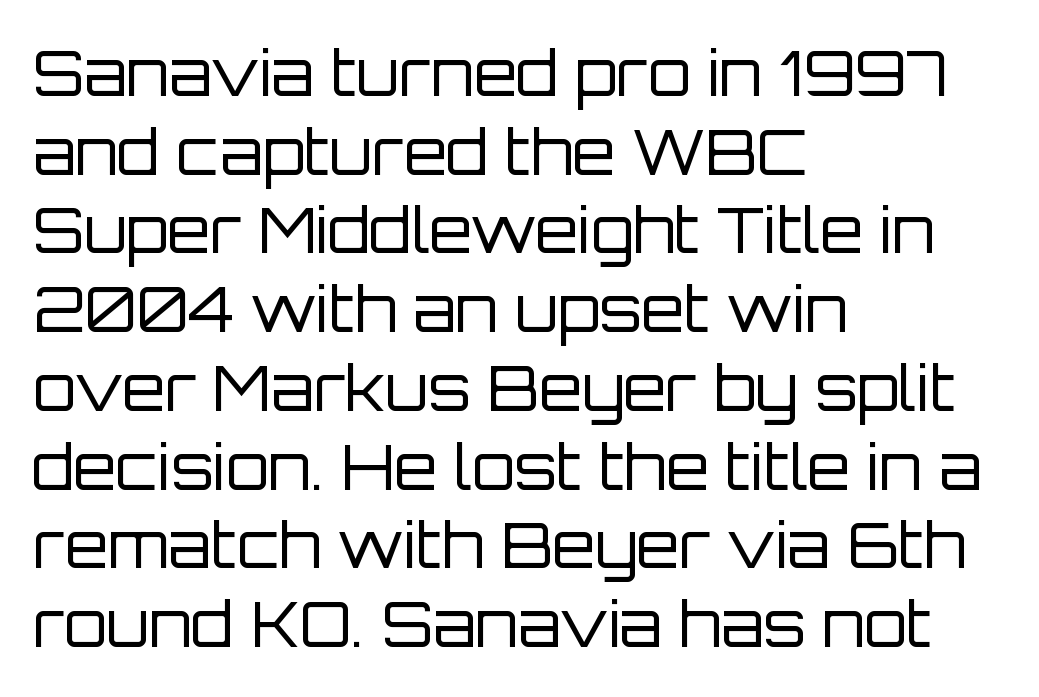
A clean baseline with only descenders dipping below it. The face used here is proportionally spaced, like ordinary book or web type. You can tell from the bare stems that sans-serif type was used. Is the block centered? No — it sits flush against the left margin. Normally led — the rows are evenly, conventionally spaced. Unbolded letterforms with no extra heft.
